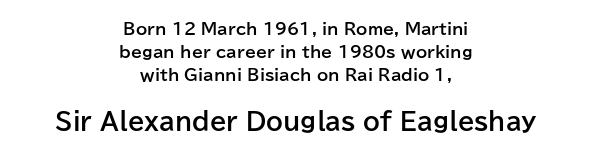
Q: Is the text bold? A: Yes.
Q: Is the text italic (slanted)? A: No, it is upright.
Q: Is the text underlined? A: No.
Q: How is the paragraph aligned? A: Centered.
Q: Is the spacing between letters normal or unusually wide? A: Normal.
Q: Is the spacing between lines tight, normal or loose? A: Normal.
Q: Which block of text is set in a larger size, the first (top) or the second (bottom)? A: The second (bottom) one.
